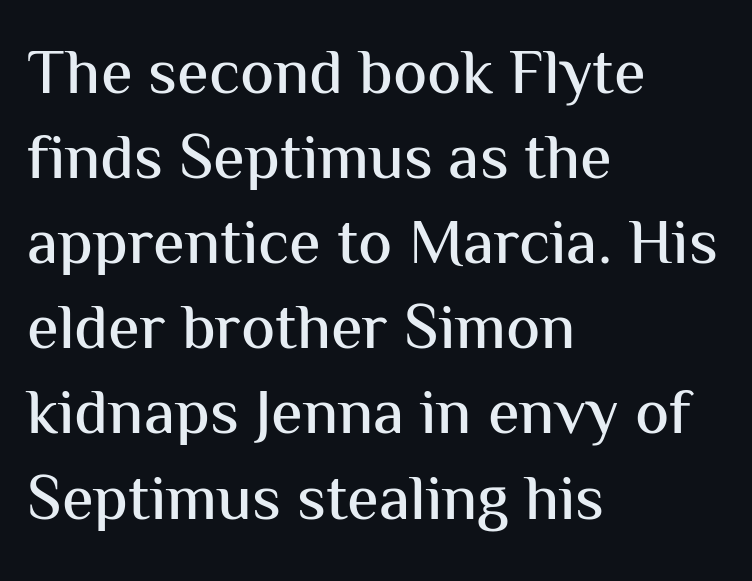
The image shows 64 px sans-serif type, upright; set left-aligned, normal line spacing (1.33x), normal letter spacing, not underlined; medium stroke contrast and a medium x-height.
